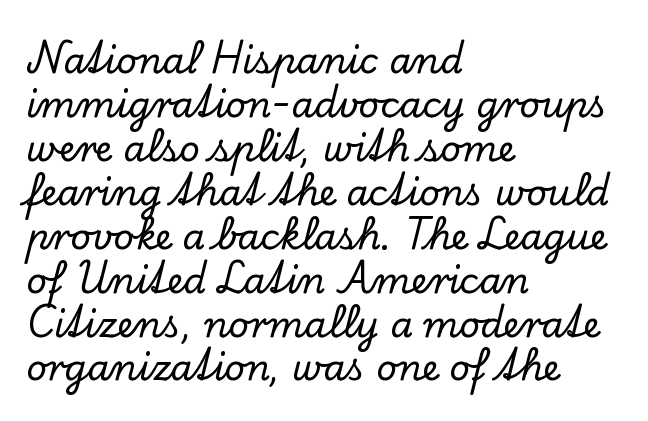
{"serif": "yes", "width": "normal", "stroke_contrast": "low", "x_height": "small", "monospaced": "no", "underline": "no", "align": "left", "line_spacing_ratio": 1.22, "letter_spacing": "normal", "letter_spacing_em": 0.0, "glyph_px": 36}
